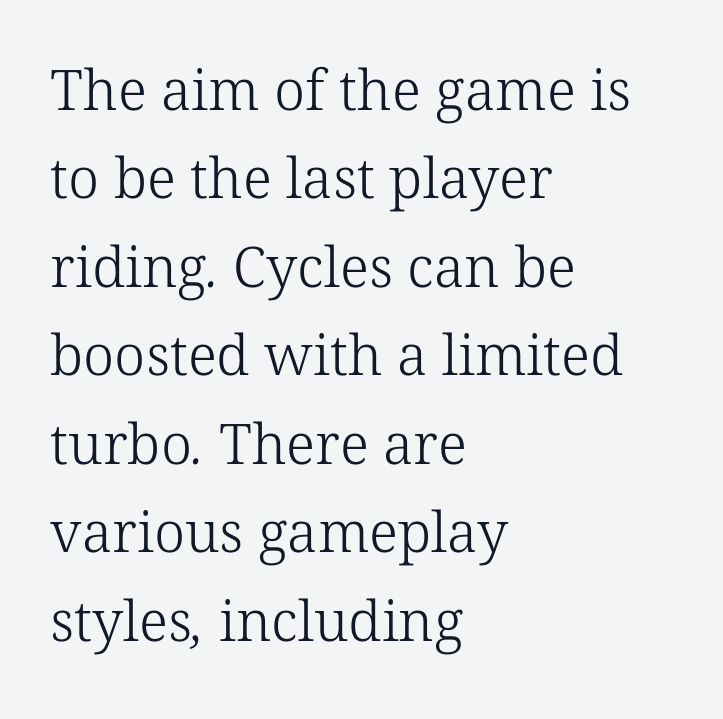
{"serif": "yes", "bold": "no", "weight": "light", "width": "normal", "stroke_contrast": "low", "x_height": "medium", "monospaced": "no", "underline": "no", "align": "left", "line_spacing": "normal", "line_spacing_ratio": 1.58, "letter_spacing": "normal", "letter_spacing_em": 0.0, "glyph_px": 56}
